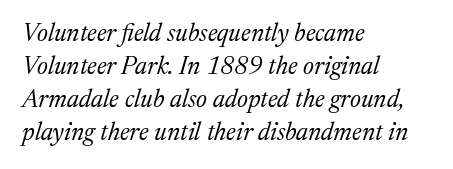
{"italic": "yes", "lean": "right", "slant_degrees": 17, "bold": "no", "underline": "no", "align": "left", "line_spacing": "normal", "line_spacing_ratio": 1.32, "letter_spacing": "normal", "letter_spacing_em": 0.0, "glyph_px": 25}
